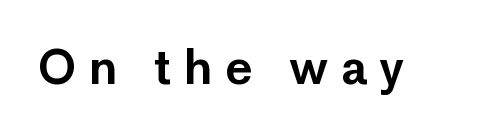
The image shows 47 px sans-serif type, upright; set unusually wide letter spacing (+0.26 em), not underlined; low stroke contrast and a medium x-height.
